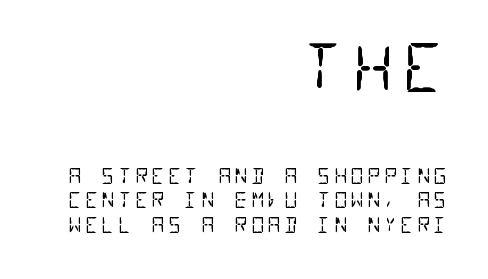
Q: Is the text bold? A: No.
Q: Is the typeface a serif or a sans-serif typeface? A: Sans-serif.
Q: Is the text underlined? A: No.
Q: How is the paragraph aligned? A: Right-aligned.
Q: Which block of text is set in a larger size, the first (top) or the second (bottom)? A: The first (top) one.
Q: Width (condensed, normal, or wide)? A: Condensed.
Q: Stroke contrast? A: Low.
Q: x-height? A: Large.
Q: Monospaced? A: Yes.
